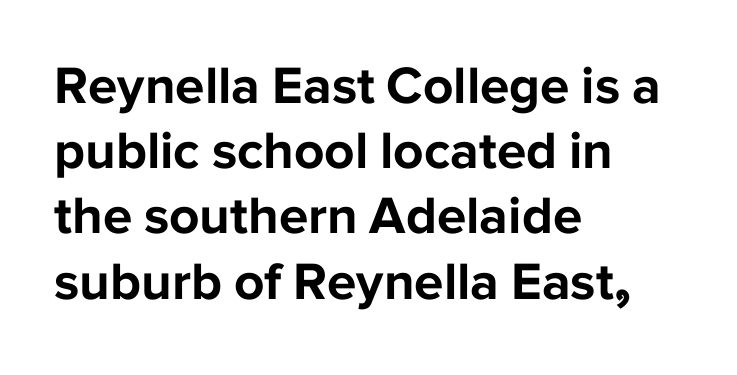
This is roman type, the default non-slanted kind. You can tell from the bare stems that sans-serif type was used. Short and long lines alike share a common starting point at left. Here the glyphs are tracked normally, forming tight word shapes.
